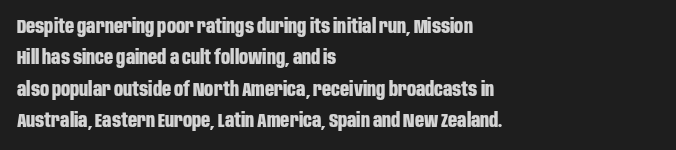
Q: Is the text bold? A: Yes.
Q: Is the text italic (slanted)? A: No, it is upright.
Q: Is the text underlined? A: No.
Q: How is the paragraph aligned? A: Left-aligned.
Q: Is the spacing between letters normal or unusually wide? A: Normal.
Q: Is the spacing between lines tight, normal or loose? A: Normal.
